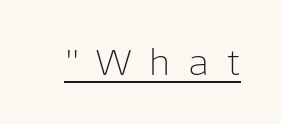
Q: Is the text bold? A: No.
Q: Is the text italic (slanted)? A: No, it is upright.
Q: Is the typeface a serif or a sans-serif typeface? A: Sans-serif.
Q: Is the text underlined? A: Yes.
Q: Is the spacing between letters normal or unusually wide? A: Unusually wide.
Q: Width (condensed, normal, or wide)? A: Normal.
Q: Stroke contrast? A: Low.
Q: x-height? A: Medium.
Q: Monospaced? A: No.
